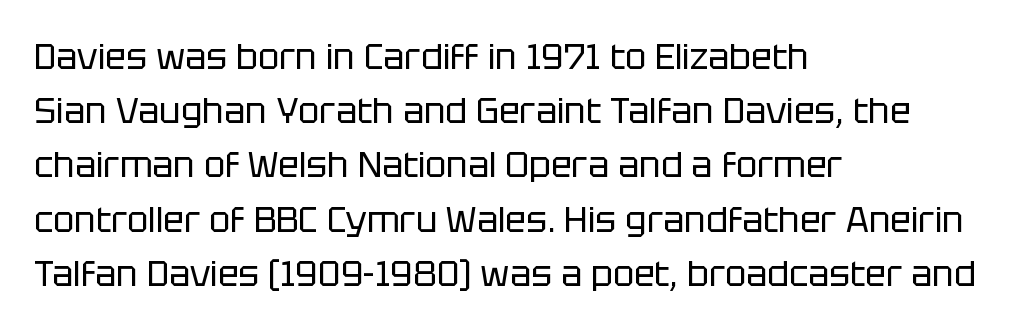
The image shows 35 px regular-weight sans-serif type, upright; set left-aligned, normal line spacing (1.55x), normal letter spacing, not underlined; low stroke contrast and a large x-height.
